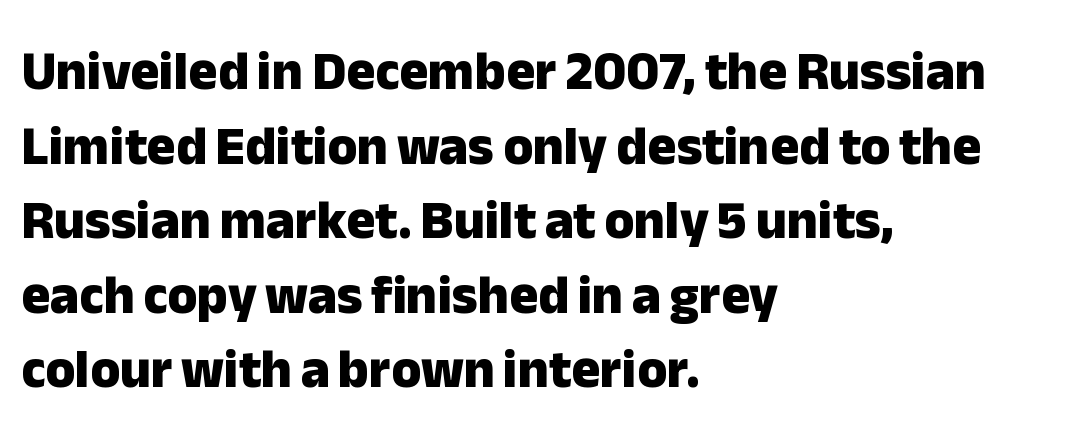
{"serif": "no", "italic": "no", "bold": "yes", "weight": "heavy", "width": "normal", "stroke_contrast": "low", "x_height": "medium", "monospaced": "no", "underline": "no", "align": "left", "line_spacing": "normal", "line_spacing_ratio": 1.38, "letter_spacing": "normal", "letter_spacing_em": 0.0, "glyph_px": 54}
